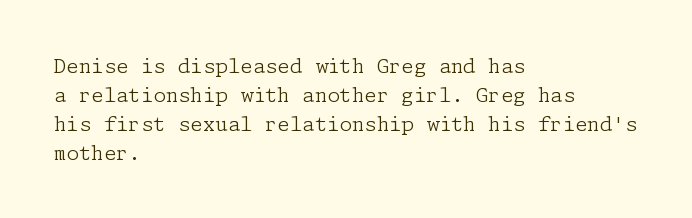
Beneath every word, the page is bare. Stems here are at most as thick as an everyday book face. When letters stand straight like this, we call the style roman or upright. This rendering leaves character spacing at its baseline value. The rendering uses a moderate line-height, typical for paragraphs.
